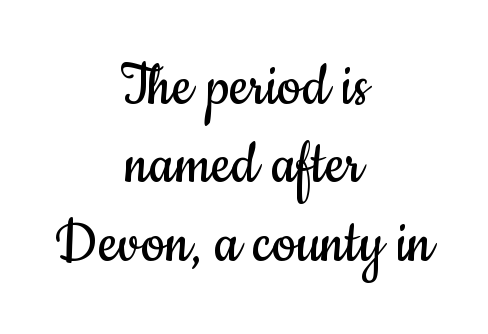
{"serif": "no", "bold": "no", "weight": "regular", "width": "condensed", "stroke_contrast": "low", "x_height": "small", "monospaced": "no", "underline": "no", "align": "center", "line_spacing_ratio": 1.17, "letter_spacing": "normal", "letter_spacing_em": 0.0, "glyph_px": 67}
